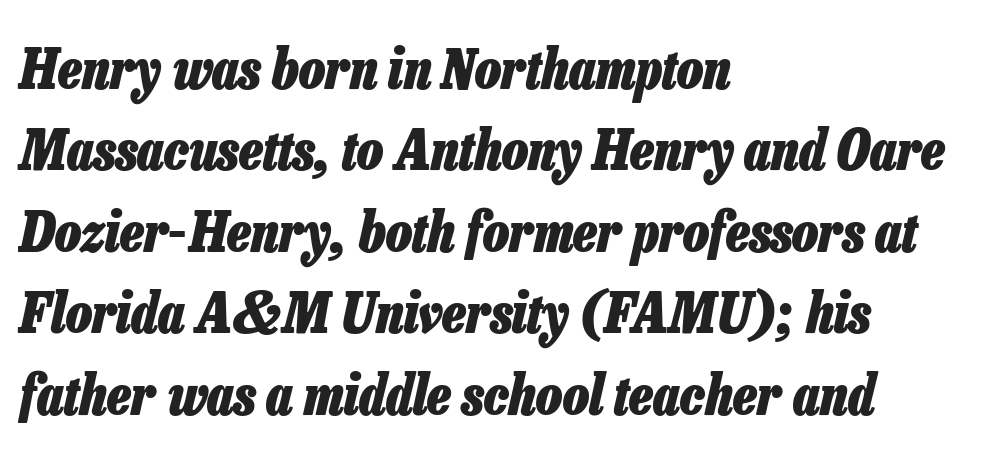
{"italic": "yes", "lean": "right", "slant_degrees": 13, "bold": "yes", "weight": "heavy", "width": "condensed", "stroke_contrast": "low", "x_height": "medium", "monospaced": "no", "underline": "no", "align": "left", "line_spacing": "normal", "line_spacing_ratio": 1.48, "letter_spacing": "normal", "letter_spacing_em": 0.0, "glyph_px": 55}
